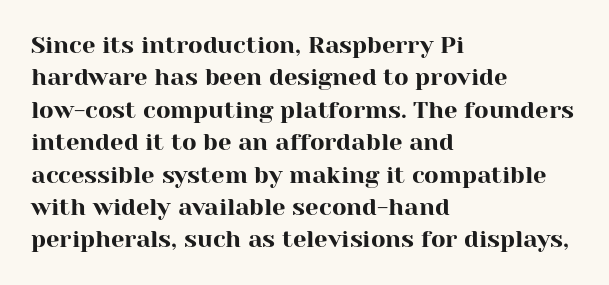
{"italic": "no", "underline": "no", "align": "left", "line_spacing": "normal", "line_spacing_ratio": 1.35, "letter_spacing": "normal", "letter_spacing_em": 0.0, "glyph_px": 24}
